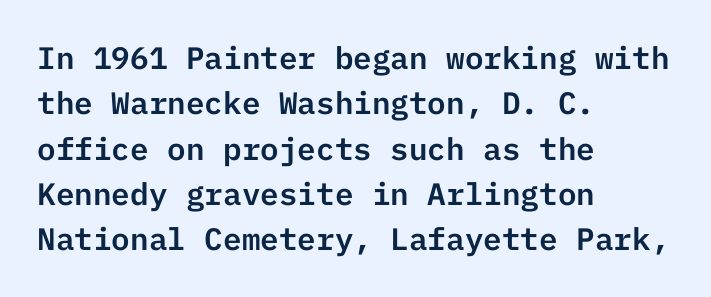
Q: Is the text italic (slanted)? A: No, it is upright.
Q: Is the typeface a serif or a sans-serif typeface? A: Sans-serif.
Q: Is the text underlined? A: No.
Q: How is the paragraph aligned? A: Left-aligned.
Q: Is the spacing between letters normal or unusually wide? A: Normal.
Q: Is the spacing between lines tight, normal or loose? A: Normal.
Q: Width (condensed, normal, or wide)? A: Normal.
Q: Stroke contrast? A: Low.
Q: x-height? A: Medium.
